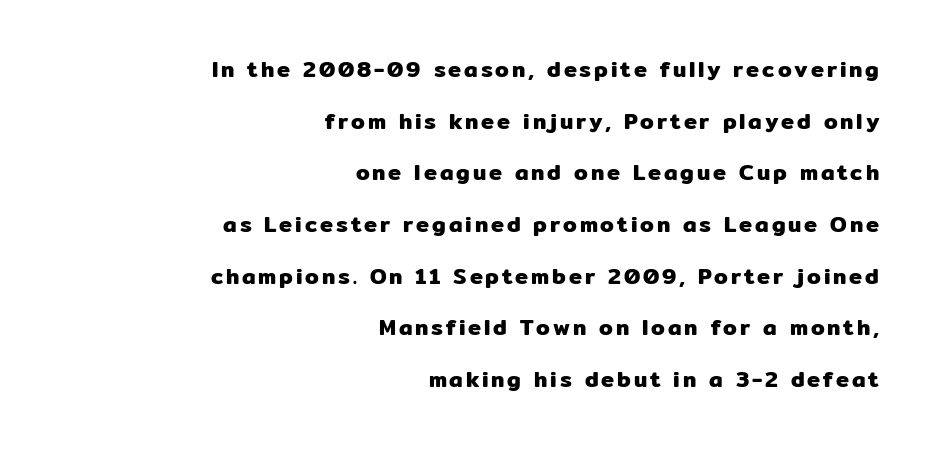
{"italic": "no", "underline": "no", "align": "right", "line_spacing": "loose", "line_spacing_ratio": 2.35, "glyph_px": 22}
